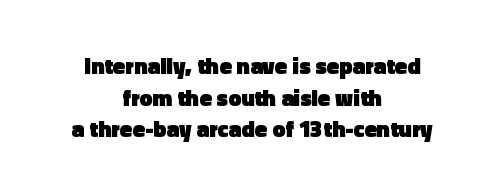
Clear beneath every line of the passage. The letters are bold, with thick, heavy strokes. Designer's note — italics off, roman on. The passage shown has conventional tracking throughout.
